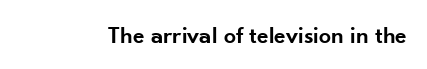
Quick note: underline off. Rendered with straight, roman letterforms. Each word holds together tightly as a unit, with standard inter-letter gaps. Slightly chunky letters — semibold, I'd say, not full bold.
